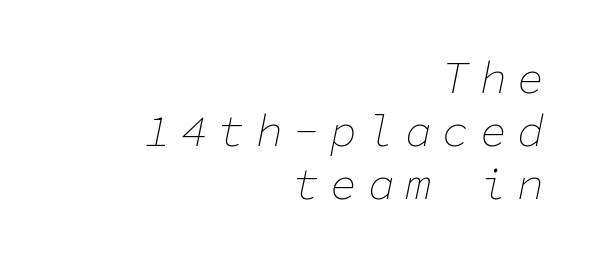
{"italic": "yes", "lean": "right", "slant_degrees": 11, "bold": "no", "weight": "thin", "width": "normal", "stroke_contrast": "low", "x_height": "medium", "monospaced": "yes", "underline": "no", "align": "right", "line_spacing_ratio": 1.18, "letter_spacing": "wide", "letter_spacing_em": 0.23, "glyph_px": 45}
